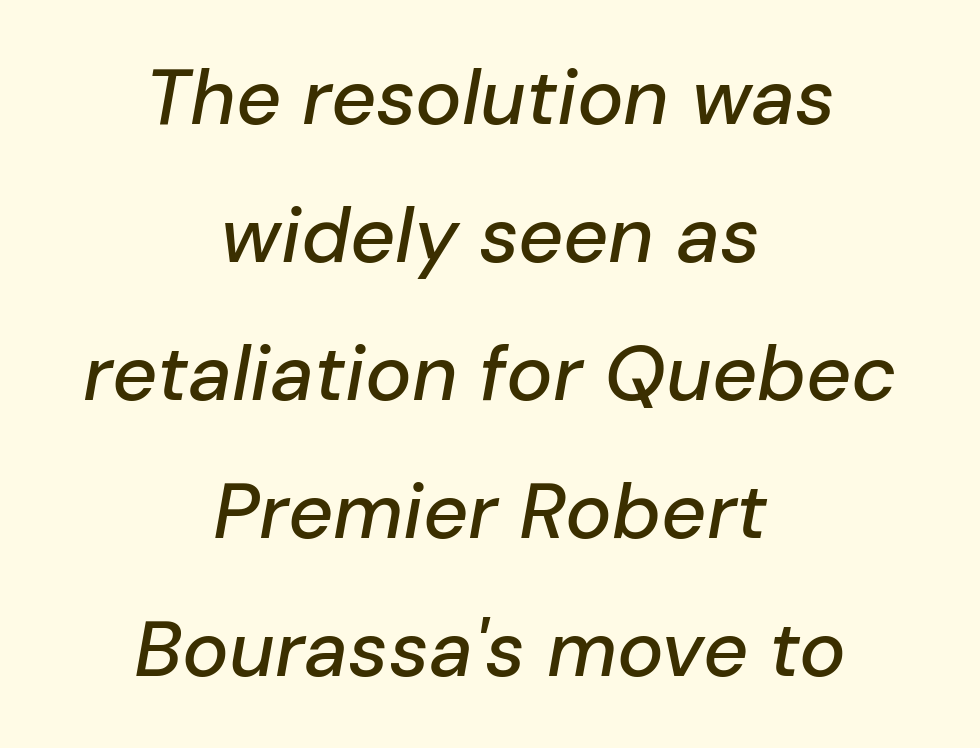
The image shows 78 px text type, italic (leaning right); set centered, line spacing 1.77x, normal letter spacing, not underlined; low stroke contrast and a medium x-height.
